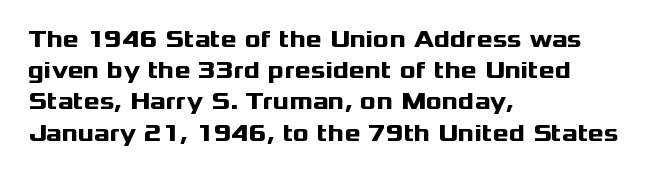
Every letter is thick-stroked: bold, no question. Line starts are locked; line ends wander. What's the leading like? Ordinary, nothing unusual. Glance below the letters and you will spot only blank space.
